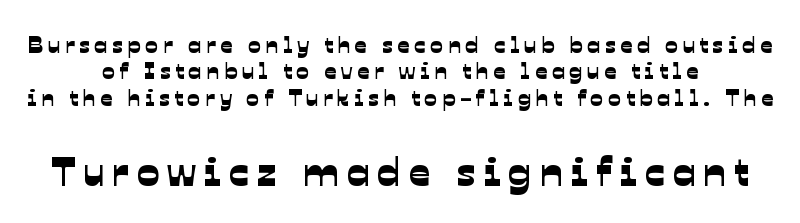
{"serif": "no", "width": "normal", "stroke_contrast": "low", "x_height": "medium", "monospaced": "no", "underline": "no", "align": "center", "line_spacing": "tight", "line_spacing_ratio": 1.1, "larger_block": "second", "size_ratio": 1.75, "glyph_px": 42}
